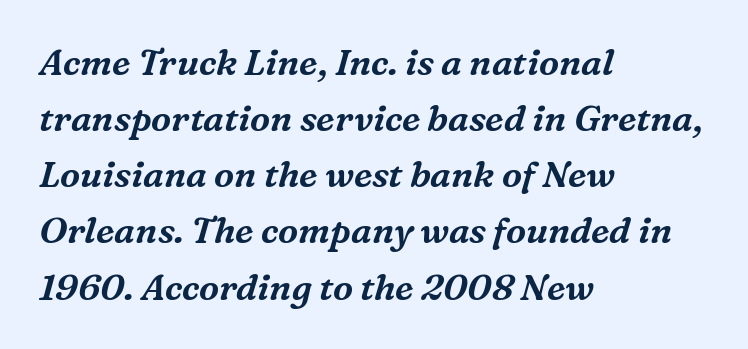
Q: Is the text italic (slanted)? A: Yes, it leans right by about 16 degrees.
Q: Is the typeface a serif or a sans-serif typeface? A: Serif.
Q: Is the text underlined? A: No.
Q: How is the paragraph aligned? A: Left-aligned.
Q: Is the spacing between letters normal or unusually wide? A: Normal.
Q: Is the spacing between lines tight, normal or loose? A: Normal.
Q: Width (condensed, normal, or wide)? A: Normal.
Q: Stroke contrast? A: Medium.
Q: x-height? A: Medium.
Q: Monospaced? A: No.
